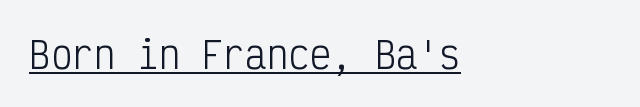
The image shows 36 px light, condensed sans-serif type, upright, monospaced; set left-aligned, normal letter spacing, underlined; low stroke contrast and a medium x-height.
